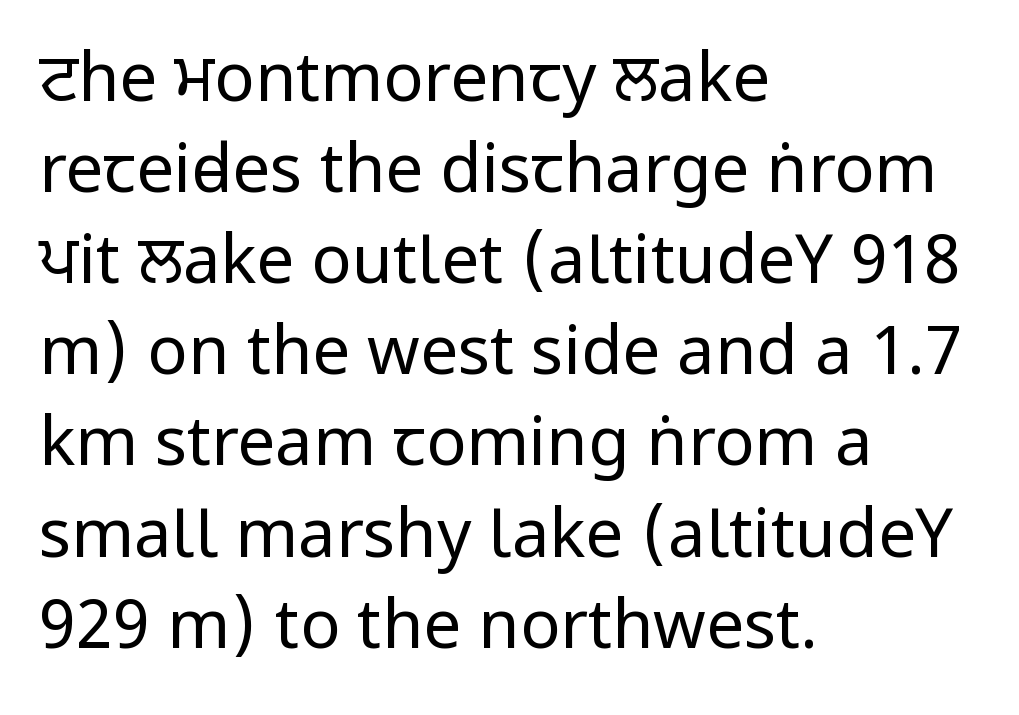
The image shows 67 px regular-weight, condensed sans-serif type, upright; set left-aligned, normal line spacing (1.36x), normal letter spacing, not underlined; low stroke contrast.
